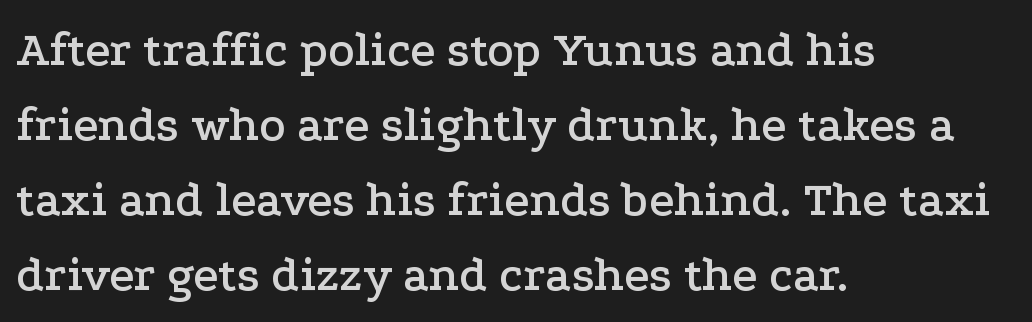
Any mark beneath the type? The region is blank. You could not count columns in this text — the font is proportionally spaced. Does the copy run flush right? No — it runs flush left. The tracking reads as untouched default to a designer's eye. Leading matches the norm, producing a regular column. The designer went with a serif here, giving each stem small feet.
